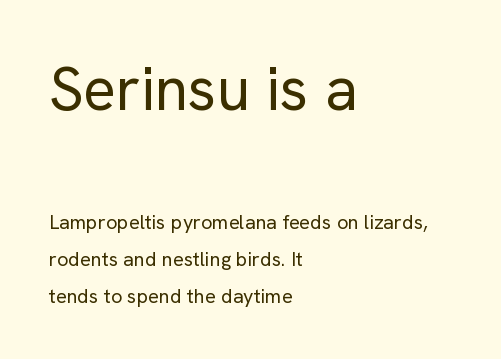
{"serif": "no", "italic": "no", "bold": "no", "weight": "regular", "width": "normal", "stroke_contrast": "low", "x_height": "medium", "monospaced": "no", "underline": "no", "align": "left", "line_spacing_ratio": 1.83, "letter_spacing": "normal", "letter_spacing_em": 0.0, "larger_block": "first", "size_ratio": 3.05, "glyph_px": 61}
